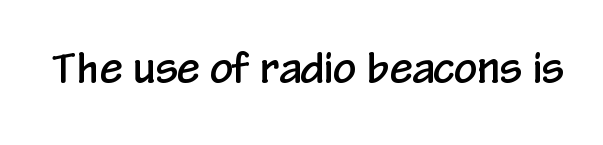
Q: Is the text italic (slanted)? A: No, it is upright.
Q: Is the typeface a serif or a sans-serif typeface? A: Sans-serif.
Q: Is the text underlined? A: No.
Q: Is the spacing between letters normal or unusually wide? A: Normal.
Q: Width (condensed, normal, or wide)? A: Condensed.
Q: Stroke contrast? A: Low.
Q: x-height? A: Medium.
Q: Monospaced? A: No.
